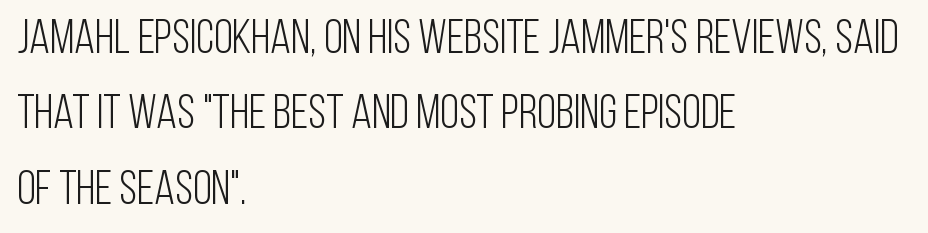
The horizontal fit of the characters is conventional and even. Posture: vertical. Successive baselines arrive at the customary interval. Do the characters align in a grid? No, the font is proportional. The paragraph has a hard left edge and a soft right edge. The foot of each line stays bare and open.
